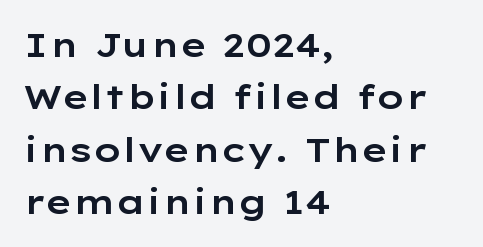
The image shows 34 px wide sans-serif type, upright; set left-aligned, normal line spacing (1.54x), normal letter spacing, not underlined; low stroke contrast and a medium x-height.
